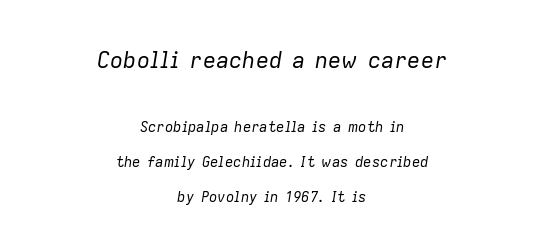
The typeface has the unassuming heft of standard copy or less. Typesetter's note — upper block bumped up in size, lower block left smaller. Visually the block forms a symmetrical silhouette, jagged on both flanks. This is oblique type, the kind used for emphasis or titles.
